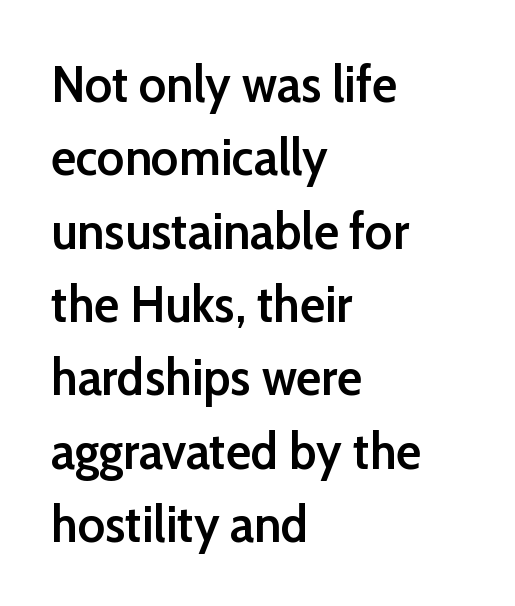
The image shows 52 px semibold sans-serif type, upright; set left-aligned, normal line spacing (1.41x), normal letter spacing, not underlined; low stroke contrast and a medium x-height.
